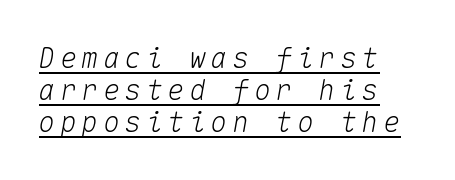
The image shows 28 px text type, italic (leaning right), monospaced; set tight line spacing (1.14x), underlined; medium stroke contrast and a medium x-height.
